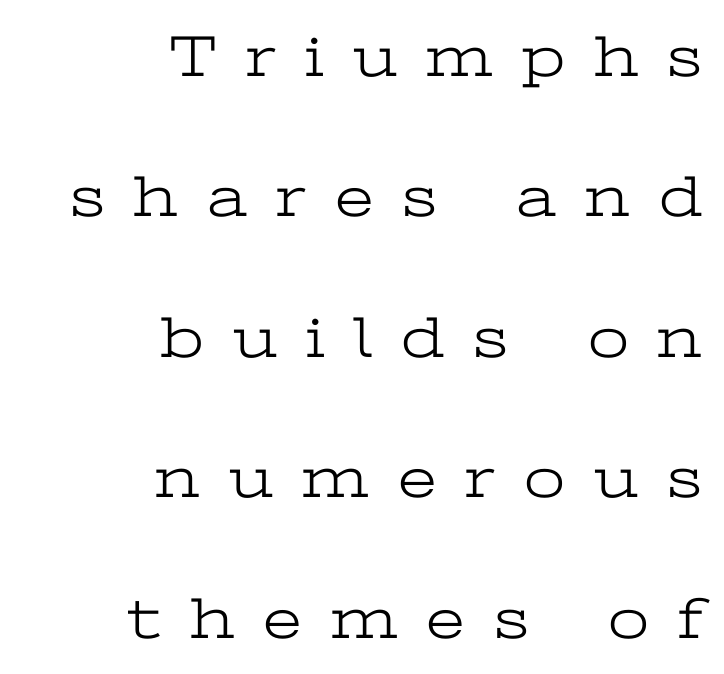
The image shows 59 px light, wide serif type, upright; set right-aligned, loose line spacing (2.38x), unusually wide letter spacing (+0.49 em), not underlined; low stroke contrast and a medium x-height.
